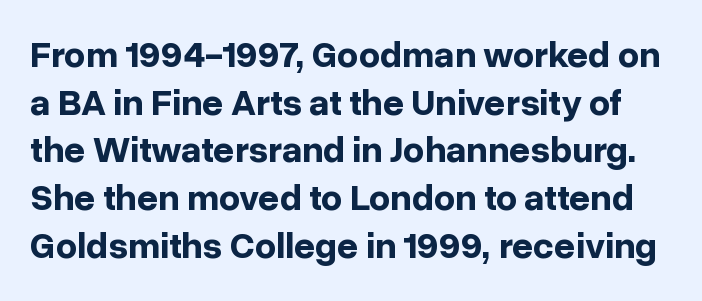
Q: Is the text bold? A: Yes.
Q: Is the text italic (slanted)? A: No, it is upright.
Q: Is the typeface a serif or a sans-serif typeface? A: Sans-serif.
Q: Is the text underlined? A: No.
Q: Is the spacing between letters normal or unusually wide? A: Normal.
Q: Is the spacing between lines tight, normal or loose? A: Normal.
Q: Width (condensed, normal, or wide)? A: Normal.
Q: Stroke contrast? A: Low.
Q: x-height? A: Medium.
Q: Monospaced? A: No.
